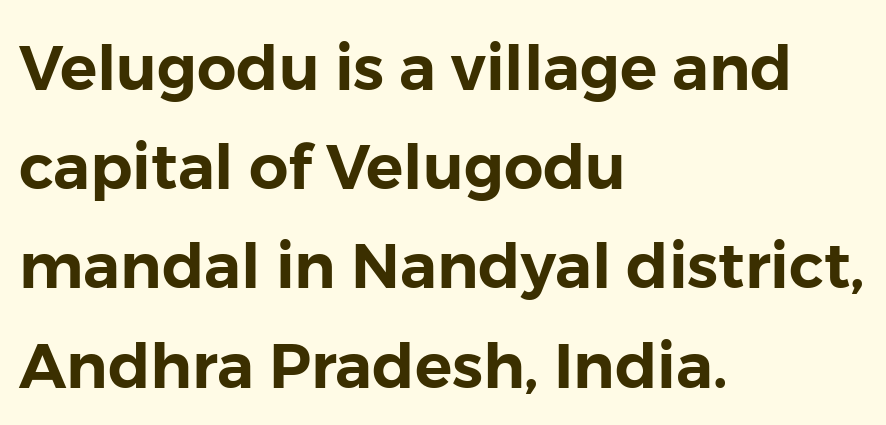
Q: Is the text italic (slanted)? A: No, it is upright.
Q: Is the typeface a serif or a sans-serif typeface? A: Sans-serif.
Q: Is the text underlined? A: No.
Q: How is the paragraph aligned? A: Left-aligned.
Q: Is the spacing between letters normal or unusually wide? A: Normal.
Q: Is the spacing between lines tight, normal or loose? A: Normal.
Q: Width (condensed, normal, or wide)? A: Normal.
Q: Stroke contrast? A: Low.
Q: x-height? A: Medium.
Q: Monospaced? A: No.
